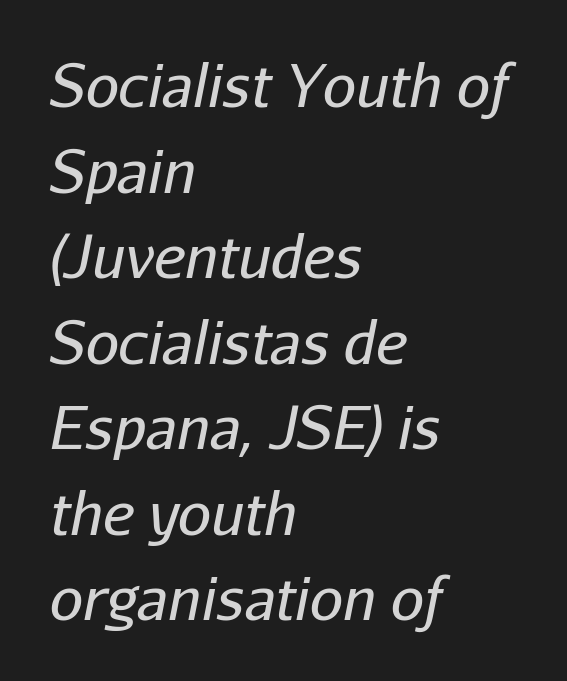
Q: Is the text bold? A: No.
Q: Is the text italic (slanted)? A: Yes, it leans right by about 11 degrees.
Q: Is the text underlined? A: No.
Q: How is the paragraph aligned? A: Left-aligned.
Q: Is the spacing between letters normal or unusually wide? A: Normal.
Q: Is the spacing between lines tight, normal or loose? A: Normal.
Q: Width (condensed, normal, or wide)? A: Normal.
Q: Stroke contrast? A: Low.
Q: x-height? A: Medium.
Q: Monospaced? A: No.
